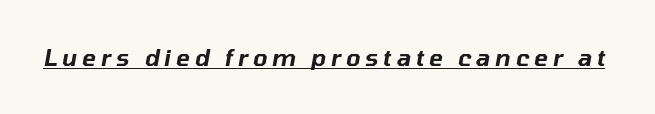
{"italic": "yes", "lean": "right", "slant_degrees": 10, "underline": "yes", "letter_spacing": "wide", "letter_spacing_em": 0.21, "glyph_px": 23}
